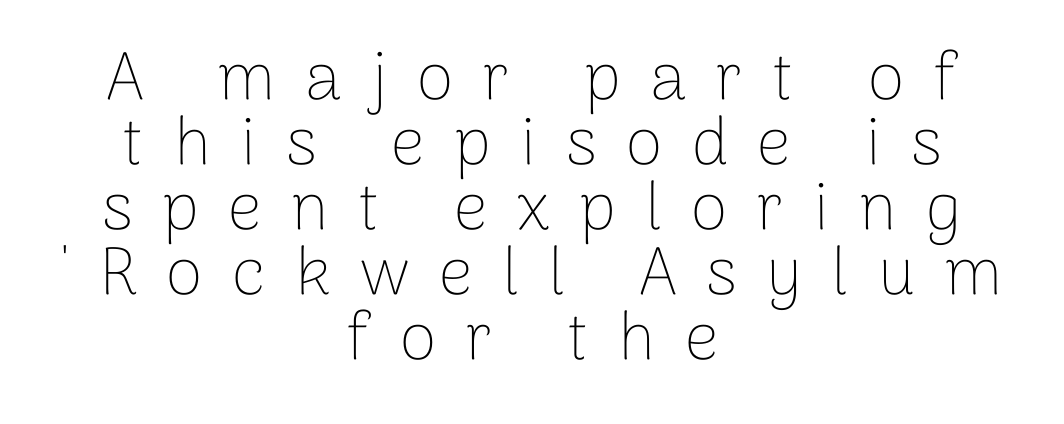
Q: Is the text bold? A: No.
Q: Is the text italic (slanted)? A: No, it is upright.
Q: Is the typeface a serif or a sans-serif typeface? A: Sans-serif.
Q: Is the text underlined? A: No.
Q: How is the paragraph aligned? A: Centered.
Q: Is the spacing between letters normal or unusually wide? A: Unusually wide.
Q: Is the spacing between lines tight, normal or loose? A: Tight.
Q: Width (condensed, normal, or wide)? A: Normal.
Q: Stroke contrast? A: Low.
Q: x-height? A: Medium.
Q: Monospaced? A: No.
